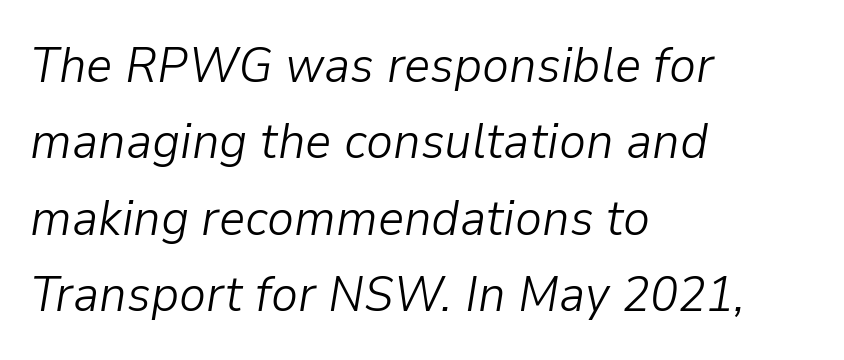
The image shows 51 px light type, italic (leaning right); set left-aligned, normal line spacing (1.5x), normal letter spacing, not underlined; low stroke contrast and a medium x-height.
